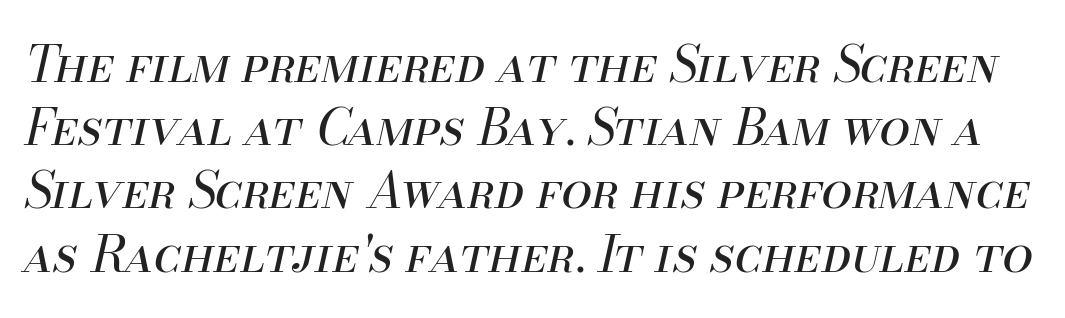
{"italic": "yes", "lean": "right", "slant_degrees": 13, "bold": "no", "weight": "regular", "width": "normal", "stroke_contrast": "medium", "x_height": "small", "monospaced": "no", "underline": "no", "line_spacing": "normal", "line_spacing_ratio": 1.29, "letter_spacing": "normal", "letter_spacing_em": 0.0, "glyph_px": 49}
